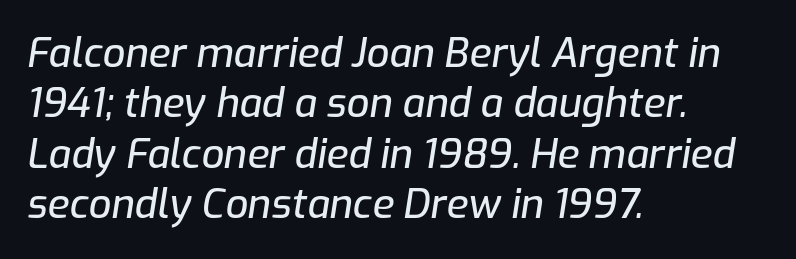
Proportional: the letters do not fall into vertical columns. Standard letterfit; no display-style spreading of the glyphs. The space beneath each line is pristine and unruled. If you drew a line through each stem, it would be angled. Compared with a centered layout, this one pins lines to the left instead.
